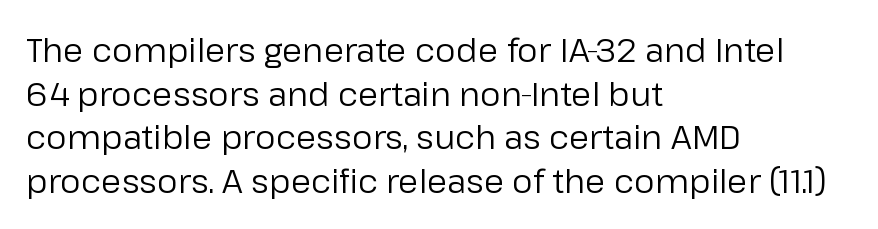
The image shows 33 px regular-weight sans-serif type, upright; set left-aligned, normal line spacing (1.32x), normal letter spacing, not underlined; low stroke contrast and a medium x-height.
